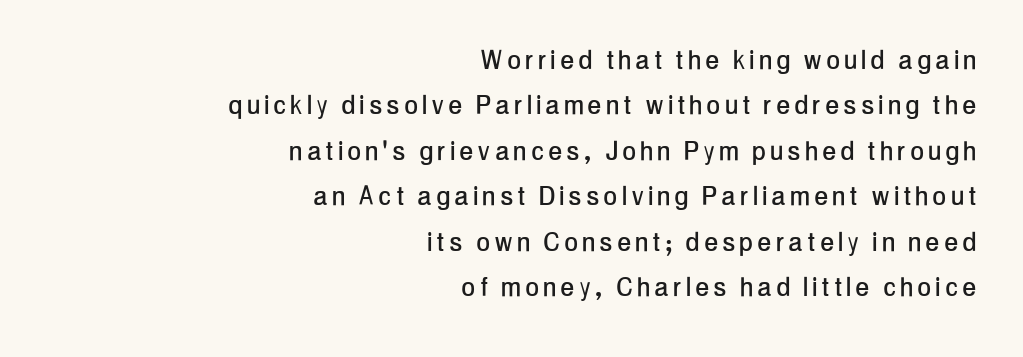
Q: Is the text italic (slanted)? A: No, it is upright.
Q: Is the typeface a serif or a sans-serif typeface? A: Sans-serif.
Q: Is the text underlined? A: No.
Q: How is the paragraph aligned? A: Right-aligned.
Q: Is the spacing between lines tight, normal or loose? A: Normal.
Q: Width (condensed, normal, or wide)? A: Condensed.
Q: Stroke contrast? A: Low.
Q: x-height? A: Medium.
Q: Monospaced? A: No.
